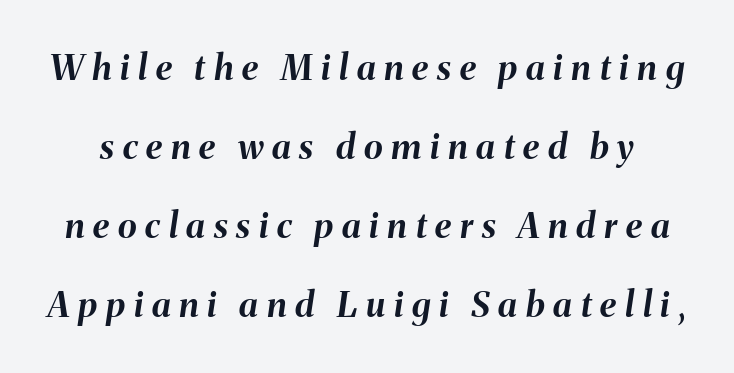
Q: Is the text bold? A: Yes.
Q: Is the text italic (slanted)? A: Yes, it leans right by about 8 degrees.
Q: Is the text underlined? A: No.
Q: Is the spacing between letters normal or unusually wide? A: Unusually wide.
Q: Is the spacing between lines tight, normal or loose? A: Loose.
Q: Width (condensed, normal, or wide)? A: Normal.
Q: Stroke contrast? A: Medium.
Q: x-height? A: Medium.
Q: Monospaced? A: No.
